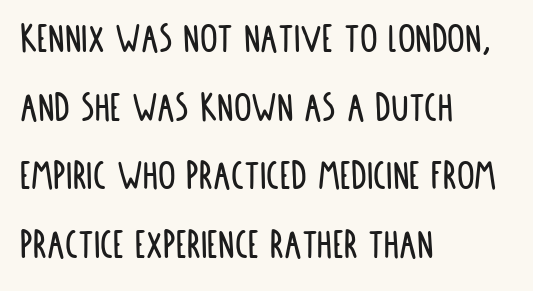
The image shows 44 px condensed sans-serif type, upright; set left-aligned, normal line spacing (1.56x), normal letter spacing, not underlined; low stroke contrast and a large x-height.
